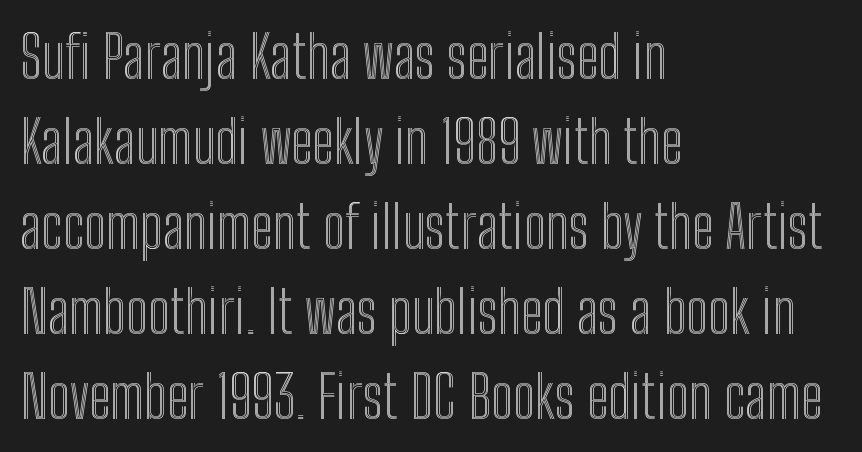
Here the designer chose a conventional face with non-uniform glyph widths. Posture: straight, roman, zero tilt. Whoever set this chose a conventional vertical rhythm. The foot of each line stays bare and open. In terms of letterspacing, this is plain default setting.
